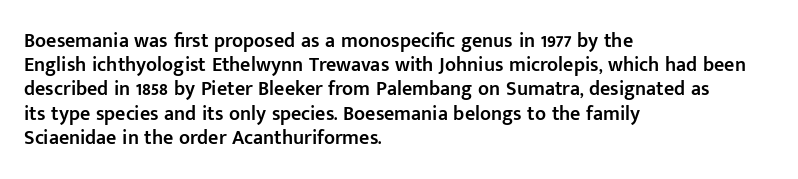
{"italic": "no", "bold": "semi", "underline": "no", "align": "left", "line_spacing_ratio": 1.21, "letter_spacing": "normal", "letter_spacing_em": 0.0, "glyph_px": 20}
